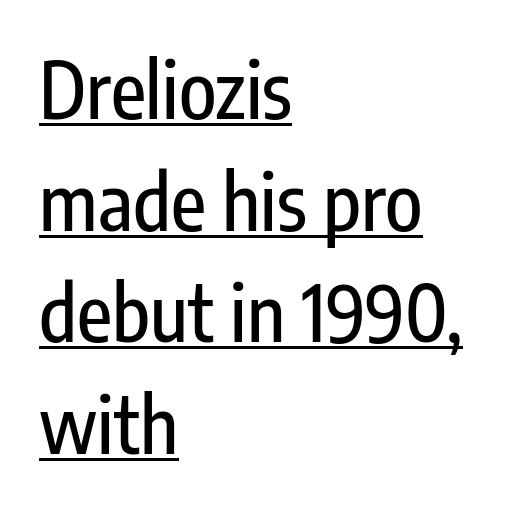
Q: Is the text italic (slanted)? A: No, it is upright.
Q: Is the typeface a serif or a sans-serif typeface? A: Sans-serif.
Q: Is the text underlined? A: Yes.
Q: How is the paragraph aligned? A: Left-aligned.
Q: Is the spacing between letters normal or unusually wide? A: Normal.
Q: Is the spacing between lines tight, normal or loose? A: Normal.
Q: Width (condensed, normal, or wide)? A: Condensed.
Q: Stroke contrast? A: Low.
Q: x-height? A: Medium.
Q: Monospaced? A: No.
